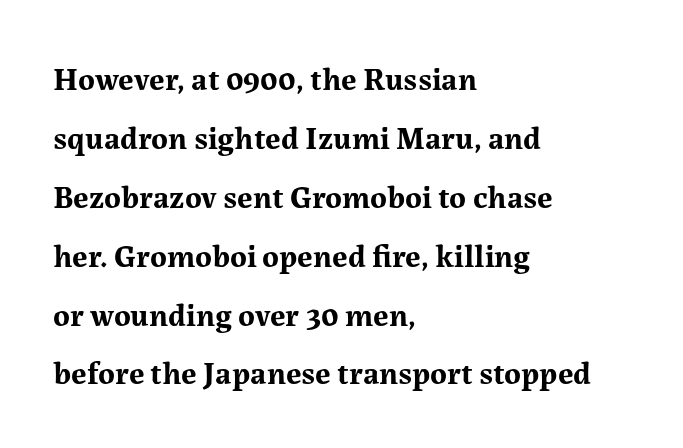
{"serif": "yes", "italic": "no", "bold": "yes", "weight": "bold", "width": "normal", "stroke_contrast": "medium", "x_height": "medium", "monospaced": "no", "underline": "no", "align": "left", "line_spacing_ratio": 1.84, "letter_spacing": "normal", "letter_spacing_em": 0.0, "glyph_px": 32}
